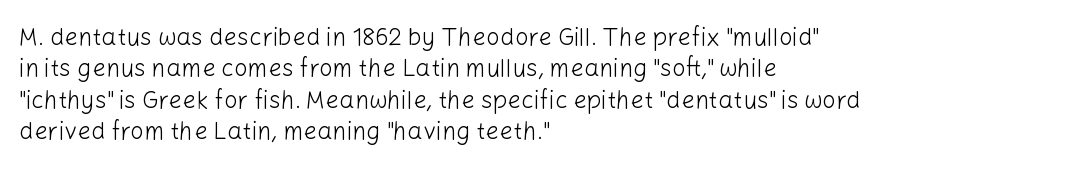
What stands out about the letter spacing? Nothing — it is the standard amount. Unmarked baselines from the first word to the last. The rendering anchors every line to the left-hand side. Regarding leading, the lines here are spaced in the standard way. Compared with a typical body face, this is equally light or lighter still. In terms of posture, this sample is upright.
